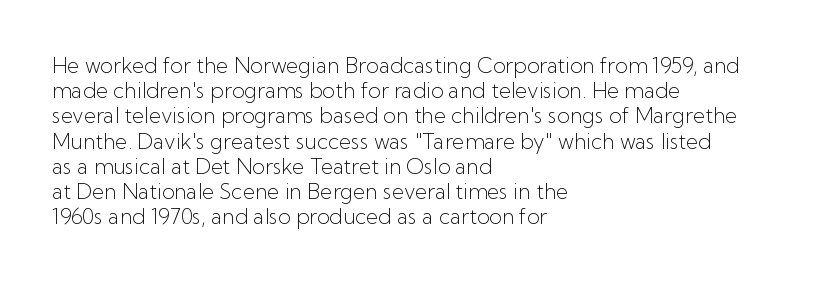
The image shows 21 px text type, upright; set left-aligned, line spacing 1.2x, normal letter spacing, not underlined.
